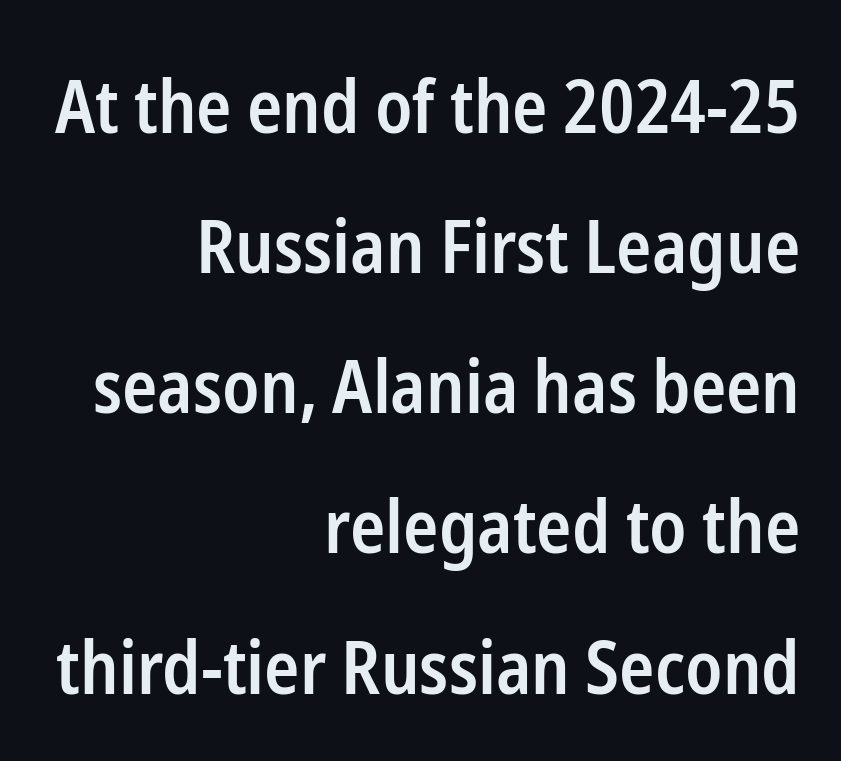
Every letter is mildly thick-stroked: semibold rather than bold. The paragraph shown leans on its right margin. Decoration check: the copy has no underline. The characters display no serif detailing; their extremities are plain. These lines were composed using upright roman letters.
